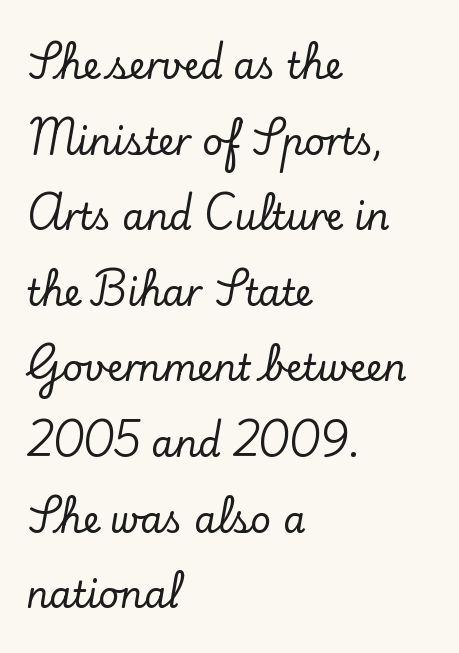
{"serif": "yes", "width": "normal", "stroke_contrast": "low", "x_height": "small", "monospaced": "no", "underline": "no", "align": "left", "line_spacing": "loose", "line_spacing_ratio": 2.1, "letter_spacing": "normal", "letter_spacing_em": 0.0, "glyph_px": 36}
